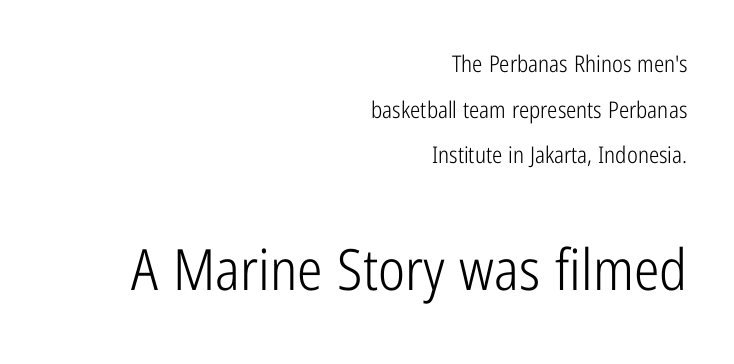
Q: Is the text bold? A: No.
Q: Is the text italic (slanted)? A: No, it is upright.
Q: Is the typeface a serif or a sans-serif typeface? A: Sans-serif.
Q: Is the text underlined? A: No.
Q: How is the paragraph aligned? A: Right-aligned.
Q: Is the spacing between letters normal or unusually wide? A: Normal.
Q: Is the spacing between lines tight, normal or loose? A: Loose.
Q: Which block of text is set in a larger size, the first (top) or the second (bottom)? A: The second (bottom) one.
Q: Width (condensed, normal, or wide)? A: Condensed.
Q: Stroke contrast? A: Low.
Q: x-height? A: Medium.
Q: Monospaced? A: No.
